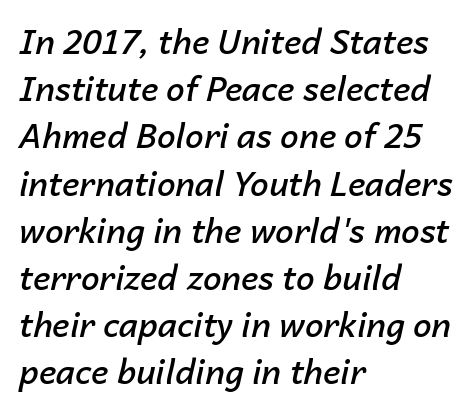
Q: Is the text bold? A: Semi-bold.
Q: Is the text italic (slanted)? A: Yes, it leans right by about 14 degrees.
Q: Is the text underlined? A: No.
Q: How is the paragraph aligned? A: Left-aligned.
Q: Is the spacing between letters normal or unusually wide? A: Normal.
Q: Is the spacing between lines tight, normal or loose? A: Normal.
Q: Width (condensed, normal, or wide)? A: Normal.
Q: Stroke contrast? A: Low.
Q: x-height? A: Medium.
Q: Monospaced? A: No.
